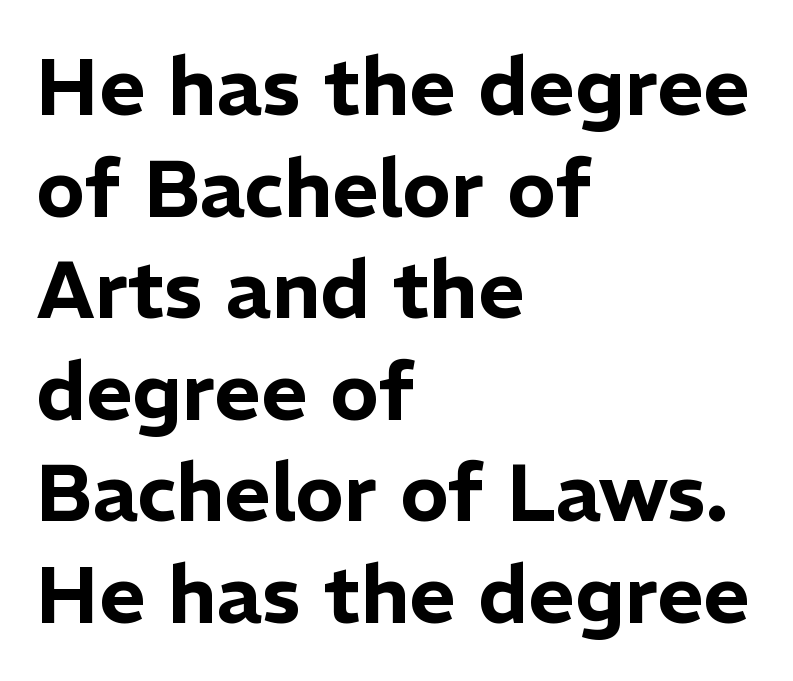
Q: Is the text italic (slanted)? A: No, it is upright.
Q: Is the typeface a serif or a sans-serif typeface? A: Sans-serif.
Q: Is the text underlined? A: No.
Q: How is the paragraph aligned? A: Left-aligned.
Q: Is the spacing between letters normal or unusually wide? A: Normal.
Q: Is the spacing between lines tight, normal or loose? A: Normal.
Q: Width (condensed, normal, or wide)? A: Normal.
Q: Stroke contrast? A: Low.
Q: x-height? A: Medium.
Q: Monospaced? A: No.
